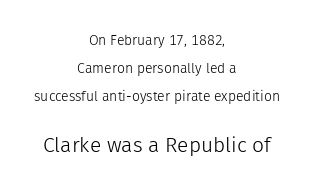
The image shows 21 px text type, upright; set centered, loose line spacing (2.0x), normal letter spacing, not underlined; the second (bottom) block is 1.5x larger.
